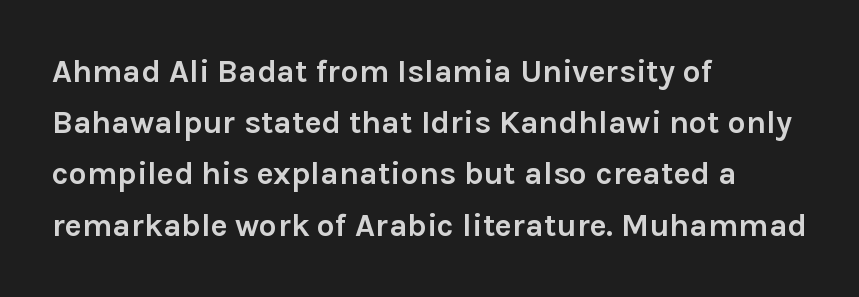
{"serif": "no", "italic": "no", "bold": "yes", "weight": "semibold", "width": "normal", "x_height": "medium", "monospaced": "no", "underline": "no", "align": "left", "line_spacing": "normal", "line_spacing_ratio": 1.6, "letter_spacing": "normal", "letter_spacing_em": 0.0, "glyph_px": 32}
